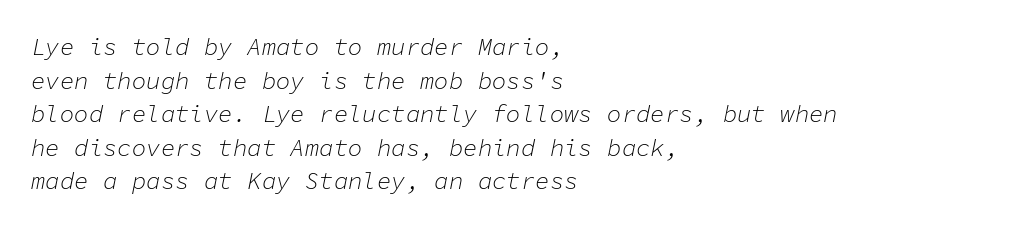
The image shows 24 px text type, italic (leaning right); set left-aligned, normal line spacing (1.4x), normal letter spacing, not underlined.
